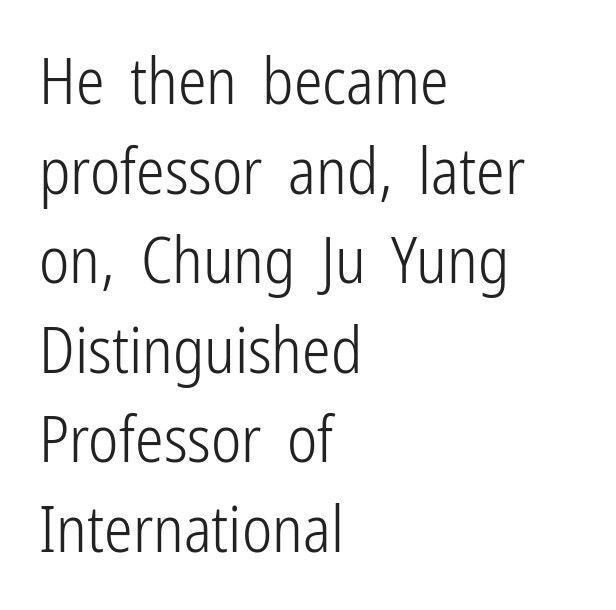
Q: Is the text bold? A: No.
Q: Is the text italic (slanted)? A: No, it is upright.
Q: Is the typeface a serif or a sans-serif typeface? A: Sans-serif.
Q: Is the text underlined? A: No.
Q: How is the paragraph aligned? A: Left-aligned.
Q: Is the spacing between letters normal or unusually wide? A: Normal.
Q: Is the spacing between lines tight, normal or loose? A: Normal.
Q: Width (condensed, normal, or wide)? A: Condensed.
Q: Stroke contrast? A: Low.
Q: x-height? A: Medium.
Q: Monospaced? A: No.
